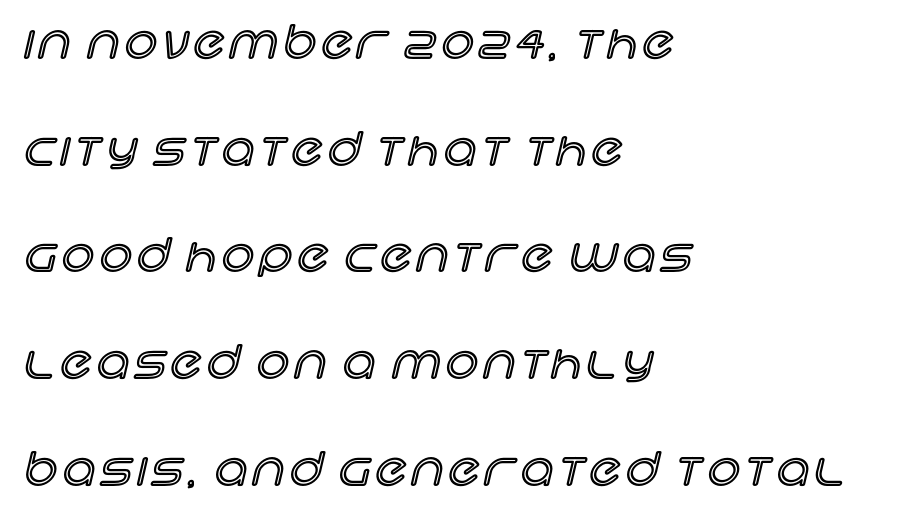
The image shows 45 px text type; set left-aligned, loose line spacing (2.37x), not underlined; a large x-height.
